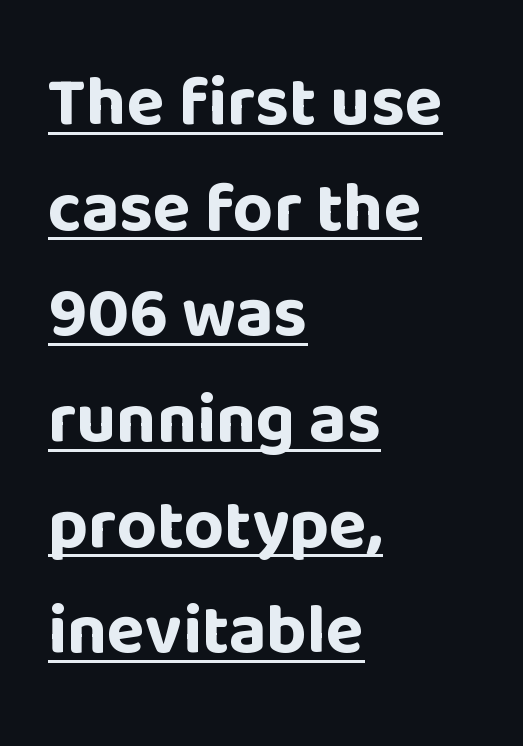
This rendering uses left alignment, leaving the right contour irregular. These lines are rendered in a variable-pitch font. You can see a thin bar hugging the bottom of the glyphs. Nothing sits at the stroke ends, so this counts as sans-serif. The lines sit at an ordinary, default distance from one another. Inter-character spacing is left at the font's built-in metrics.
